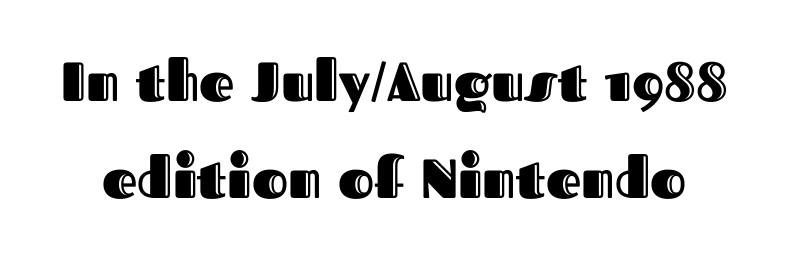
Q: Is the text italic (slanted)? A: No, it is upright.
Q: Is the text underlined? A: No.
Q: Is the spacing between letters normal or unusually wide? A: Normal.
Q: Width (condensed, normal, or wide)? A: Normal.
Q: x-height? A: Medium.
Q: Monospaced? A: No.
